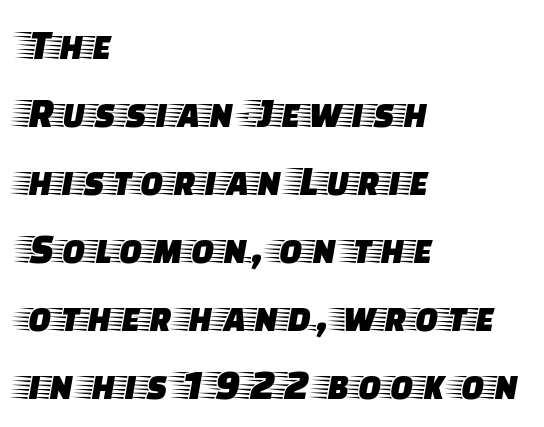
{"serif": "yes", "width": "wide", "stroke_contrast": "low", "x_height": "large", "monospaced": "no", "underline": "no", "align": "left", "line_spacing": "normal", "line_spacing_ratio": 1.58, "letter_spacing": "normal", "letter_spacing_em": 0.0, "glyph_px": 43}
